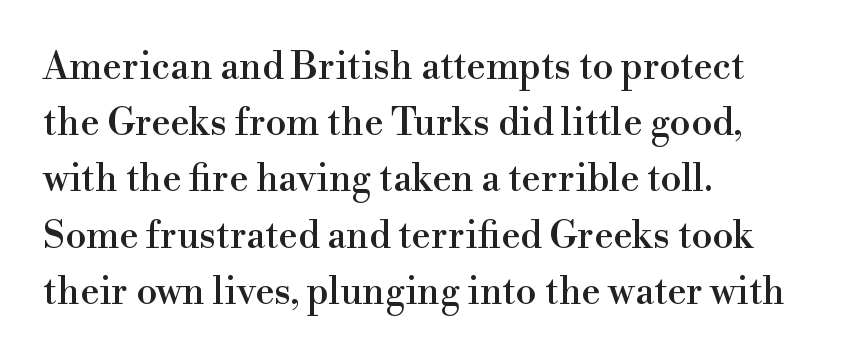
The designer went with a serif here, giving each stem small feet. The glyphs are unaccompanied by any horizontal stroke below them. Varying glyph widths throughout — classic text-font behaviour. Leading matches the norm, producing a regular column. These lines keep a tight, regular rhythm from letter to letter.
